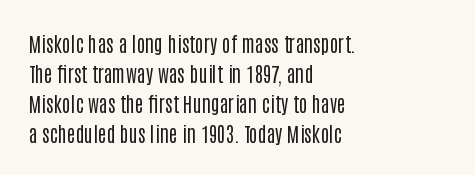
The face looks like a standard text weight, possibly lighter. A normal amount of white space separates one row of letters from the next. Line beginnings align vertically; line endings do not. The horizontal fit of the characters is conventional and even. The passage shown is not underscored anywhere.
